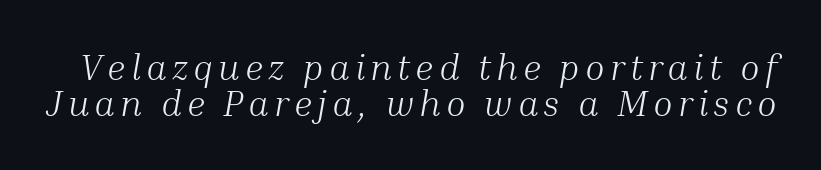
You can tell it's italic because the verticals aren't actually vertical. Rule under the text: the space is simply empty. Does the leading feel generous? Not at all — it's pinched. This rendering employs a face with finishing strokes, i.e., a serif. Stroke mass is kept to a normal reading level or below. This sample has the flowing, uneven cadence of proportional lettering.
